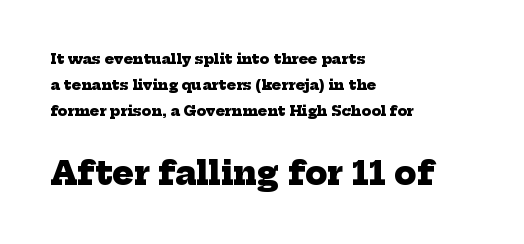
Q: Is the text bold? A: Yes.
Q: Is the typeface a serif or a sans-serif typeface? A: Serif.
Q: Is the text underlined? A: No.
Q: How is the paragraph aligned? A: Left-aligned.
Q: Is the spacing between letters normal or unusually wide? A: Normal.
Q: Which block of text is set in a larger size, the first (top) or the second (bottom)? A: The second (bottom) one.
Q: Width (condensed, normal, or wide)? A: Normal.
Q: Stroke contrast? A: Low.
Q: x-height? A: Medium.
Q: Monospaced? A: No.
